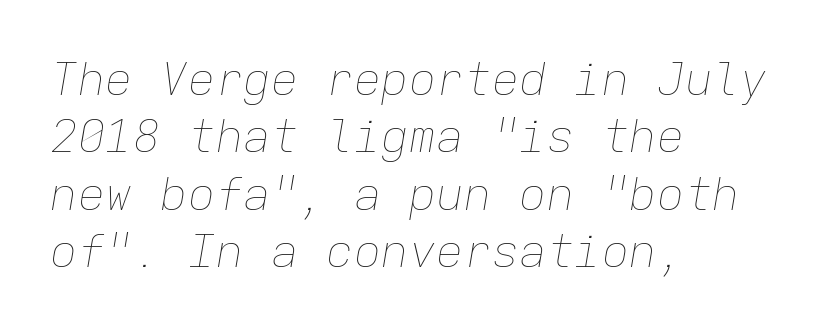
Underline: absent. Is the block centered? No — it sits flush against the left margin. The letterforms sit shoulder to shoulder at normal distance. No letter is thick-stroked: the sample isn't bold.
